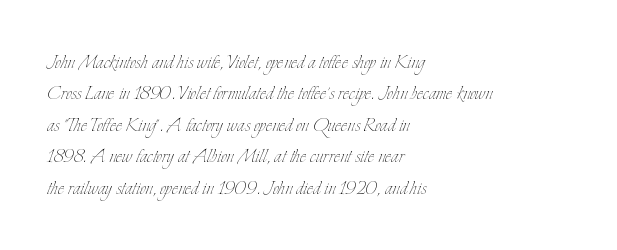
Q: Is the text bold? A: No.
Q: Is the text italic (slanted)? A: Yes.
Q: Is the text underlined? A: No.
Q: How is the paragraph aligned? A: Left-aligned.
Q: Is the spacing between letters normal or unusually wide? A: Normal.
Q: Is the spacing between lines tight, normal or loose? A: Normal.
